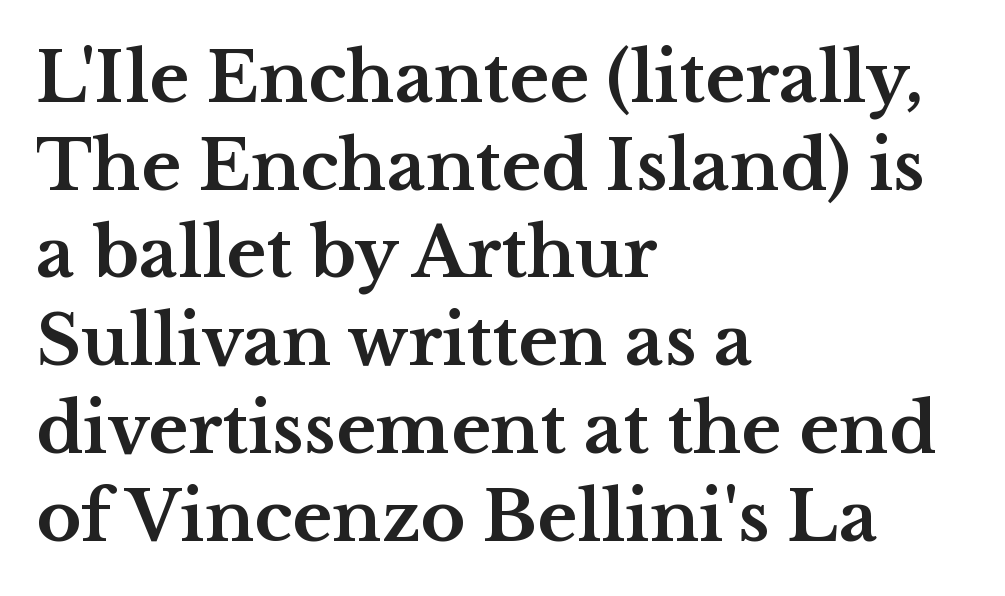
This block has exactly the height ordinary leading produces. It's the straight-up-and-down kind of type. The foot of each line stays bare and open. Notice how thick the strokes are: this is what a full bold looks like. The rendering anchors every line to the left-hand side. Is this a fixed-width face? No — the glyphs have proportional, varying widths.
